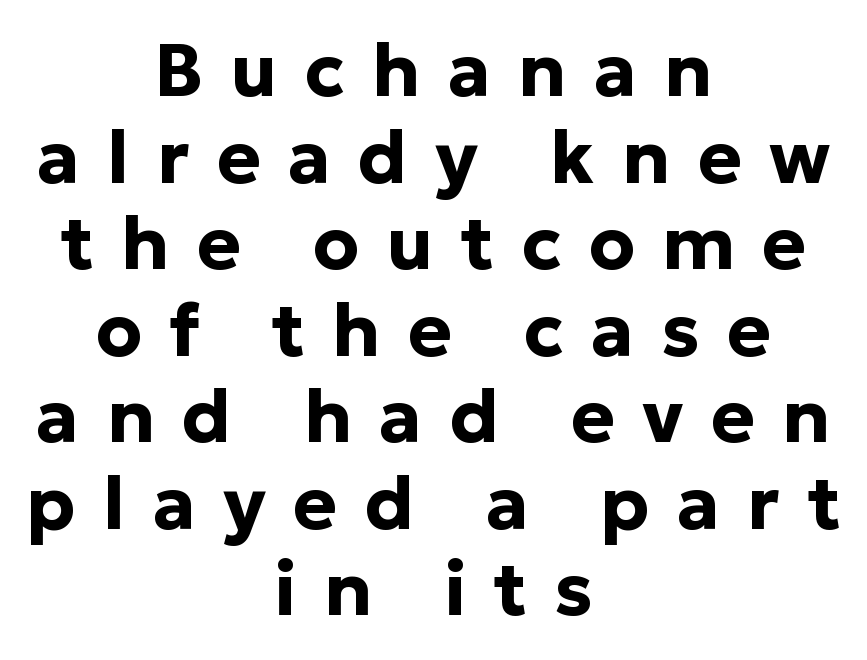
{"serif": "no", "italic": "no", "bold": "yes", "weight": "bold", "width": "normal", "stroke_contrast": "low", "x_height": "medium", "monospaced": "no", "underline": "no", "align": "center", "line_spacing_ratio": 1.17, "letter_spacing": "wide", "letter_spacing_em": 0.37, "glyph_px": 74}
